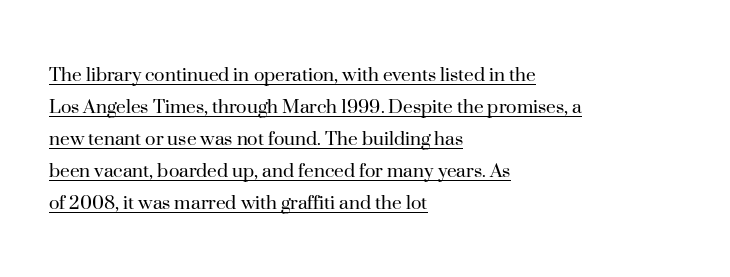
{"italic": "no", "bold": "no", "underline": "yes", "align": "left", "line_spacing": "normal", "line_spacing_ratio": 1.46, "letter_spacing": "normal", "letter_spacing_em": 0.0, "glyph_px": 22}
